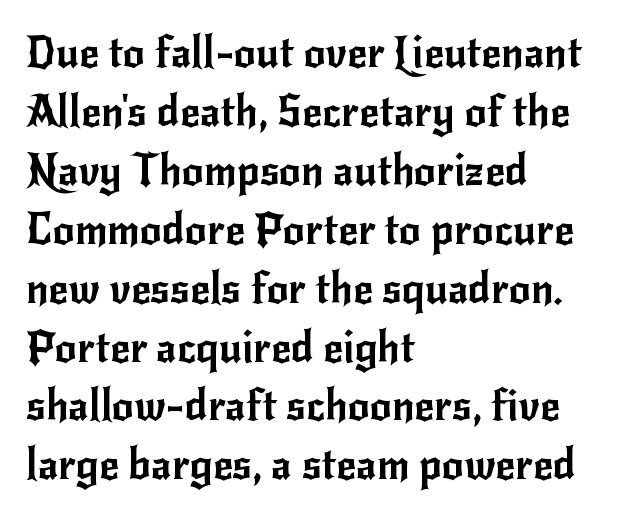
Notice how the stems are strictly vertical — no italics here. Does the leading feel generous? No, just average. These lines stack with their left ends in a neat column. Look at the bottom of the vertical strokes: they stop flat, with no serifs.
